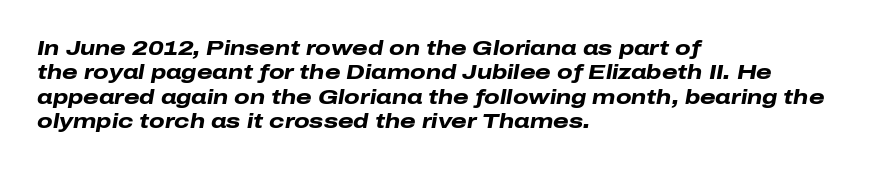
Q: Is the text bold? A: Yes.
Q: Is the text italic (slanted)? A: Yes, it leans right by about 10 degrees.
Q: Is the text underlined? A: No.
Q: How is the paragraph aligned? A: Left-aligned.
Q: Is the spacing between letters normal or unusually wide? A: Normal.
